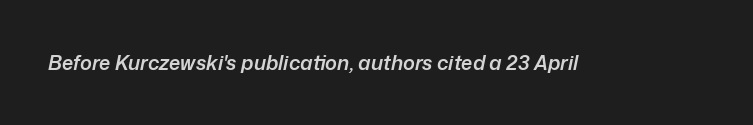
{"italic": "yes", "lean": "right", "slant_degrees": 12, "bold": "semi", "underline": "no", "letter_spacing": "normal", "letter_spacing_em": 0.0, "glyph_px": 20}
